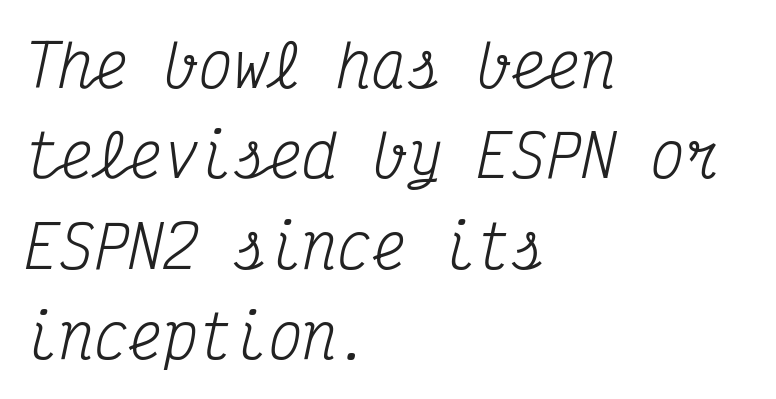
The image shows 58 px regular-weight, condensed serif type, italic (leaning right), monospaced; set left-aligned, normal line spacing (1.56x), normal letter spacing, not underlined; medium stroke contrast and a medium x-height.
